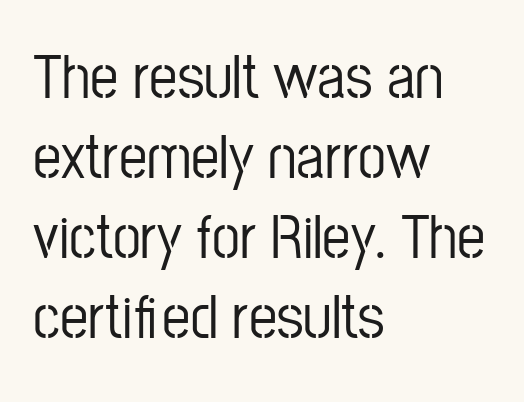
These lines keep a tight, regular rhythm from letter to letter. These lines are rendered in a variable-pitch font. Quick note: not italic, upright. The specimen omits any rule beneath the text block's lines.
